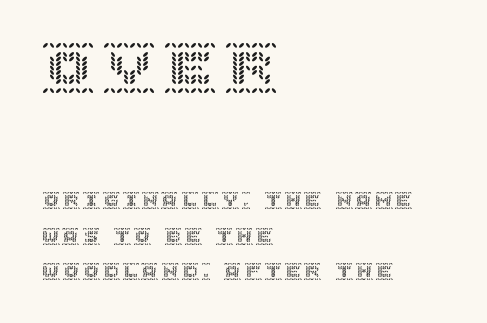
The image shows 52 px text type, upright; set left-aligned, loose line spacing (2.09x), not underlined; the first (top) block is 3.06x larger; a large x-height.
